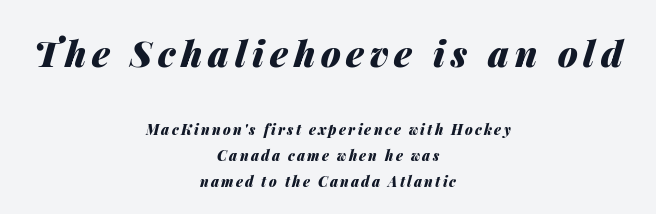
Q: Is the text bold? A: Yes.
Q: Is the text italic (slanted)? A: Yes, it leans right by about 14 degrees.
Q: Is the text underlined? A: No.
Q: How is the paragraph aligned? A: Centered.
Q: Which block of text is set in a larger size, the first (top) or the second (bottom)? A: The first (top) one.
Q: Width (condensed, normal, or wide)? A: Normal.
Q: Stroke contrast? A: Medium.
Q: x-height? A: Medium.
Q: Monospaced? A: No.
